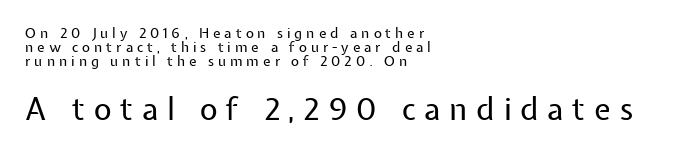
There is plenty of visible air inserted between adjacent glyphs. This sample uses a sans-serif face. Heaviness? Minimal to ordinary, like unemphasized prose. Descenders are the only things crossing below the line.
